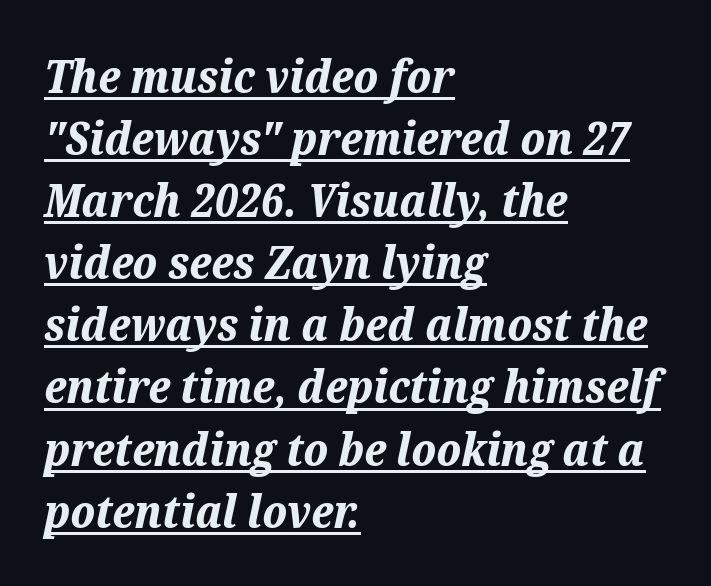
{"italic": "yes", "lean": "right", "slant_degrees": 12, "bold": "yes", "weight": "bold", "width": "normal", "stroke_contrast": "medium", "x_height": "medium", "monospaced": "no", "underline": "yes", "align": "left", "line_spacing": "normal", "line_spacing_ratio": 1.38, "letter_spacing": "normal", "letter_spacing_em": 0.0, "glyph_px": 45}
